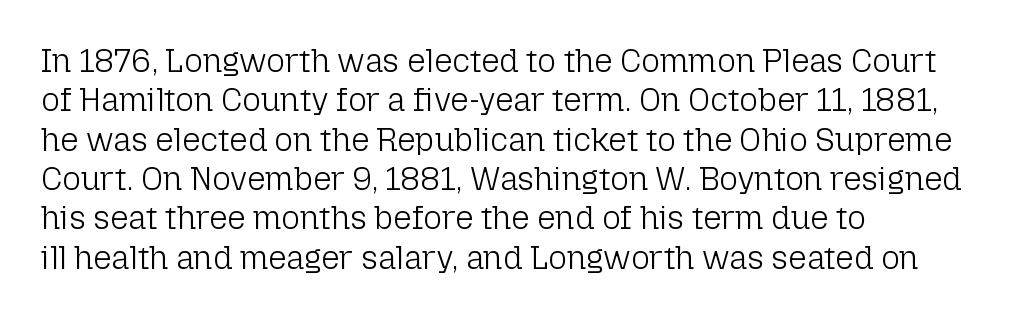
The image shows 32 px light sans-serif type, upright; set left-aligned, line spacing 1.23x, normal letter spacing, not underlined; low stroke contrast and a medium x-height.
